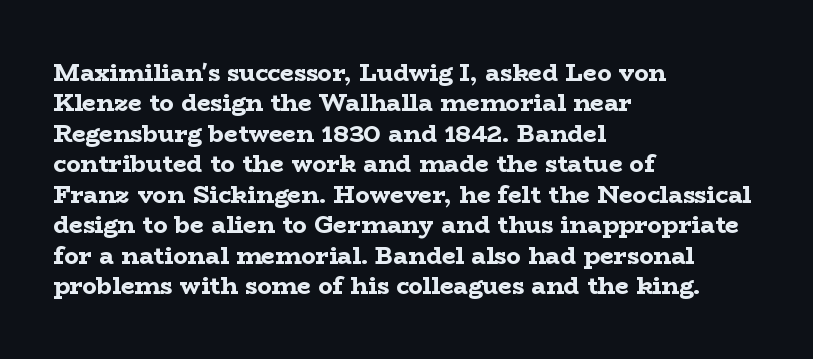
{"italic": "no", "bold": "yes", "underline": "no", "align": "left", "line_spacing": "normal", "line_spacing_ratio": 1.27, "letter_spacing": "normal", "letter_spacing_em": 0.0, "glyph_px": 24}
